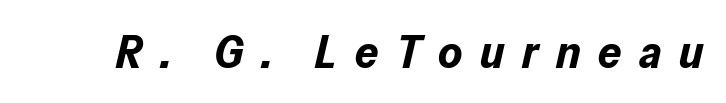
The image shows 46 px bold type, italic (leaning right); set unusually wide letter spacing (+0.38 em), not underlined; low stroke contrast and a medium x-height.
